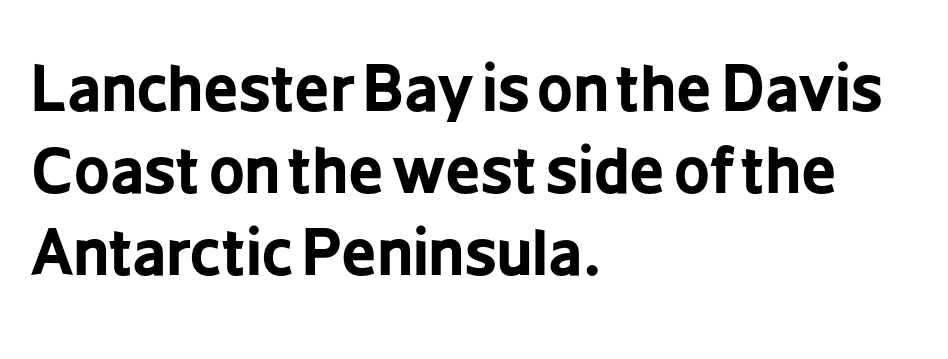
Designer's note — italics off, roman on. Tracking value appears to be zero — textbook default spacing. The passage shown is typeset with a sans-serif family. The compositor pushed each line to the left boundary. The rendering uses a bold face; every stroke is thick and dark. Whoever set this chose a conventional vertical rhythm.
